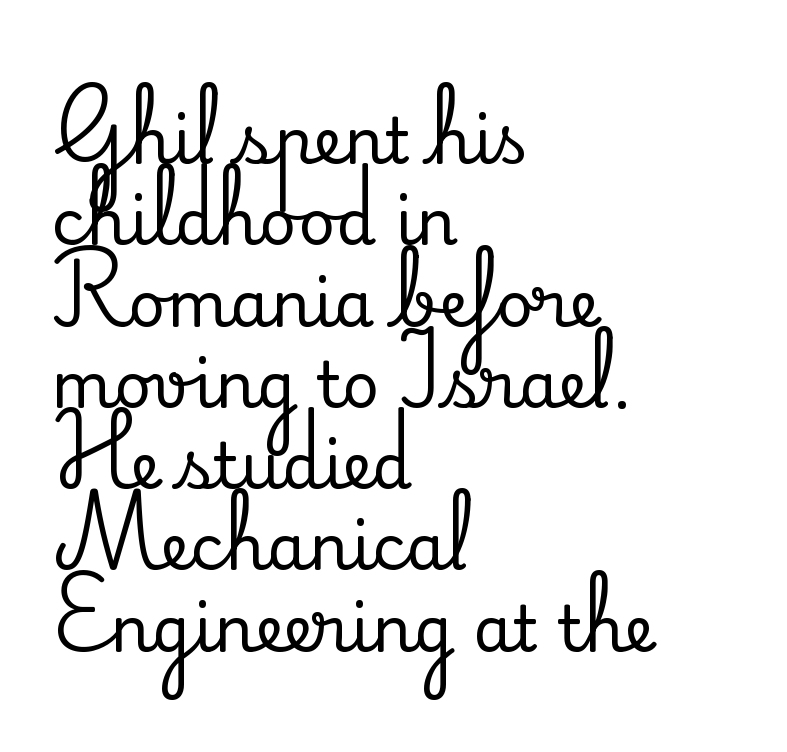
The image shows 64 px serif type, upright; set left-aligned, normal line spacing (1.27x), normal letter spacing, not underlined; medium stroke contrast and a small x-height.
